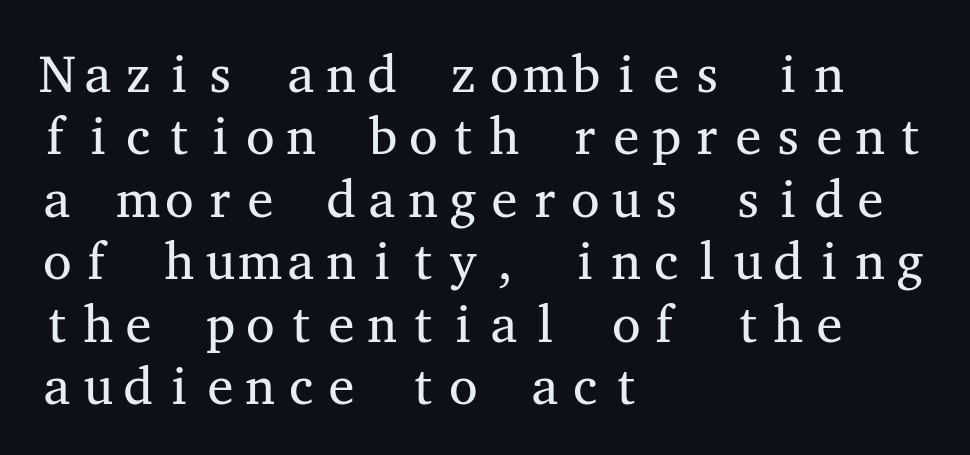
The image shows 52 px regular-weight, wide serif type, upright, monospaced; set left-aligned, line spacing 1.2x, normal letter spacing, not underlined; medium stroke contrast and a medium x-height.
